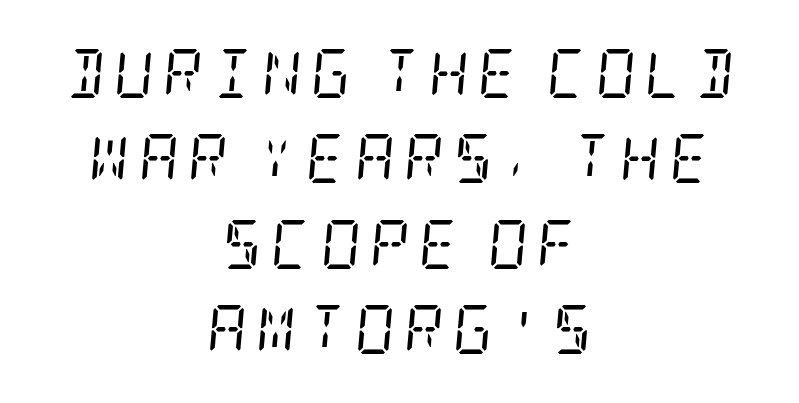
The rendering applies a slant to the glyphs. Where is the straight margin? There isn't one; the lines are centered. The letterforms sit at book weight or below. A bare baseline throughout the passage. The characters display serif detailing at their extremities.
